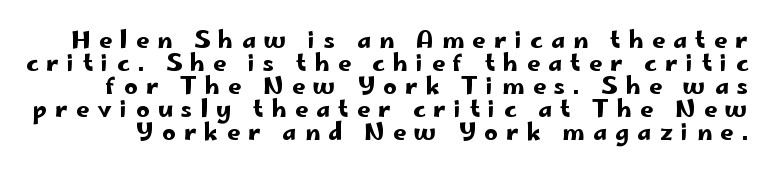
{"italic": "no", "underline": "no", "line_spacing": "tight", "line_spacing_ratio": 1.0, "letter_spacing": "wide", "letter_spacing_em": 0.36, "glyph_px": 23}
